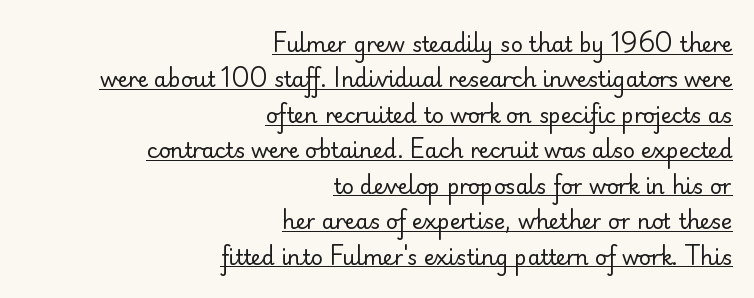
Q: Is the text bold? A: No.
Q: Is the text italic (slanted)? A: No, it is upright.
Q: Is the text underlined? A: Yes.
Q: How is the paragraph aligned? A: Right-aligned.
Q: Is the spacing between letters normal or unusually wide? A: Normal.
Q: Is the spacing between lines tight, normal or loose? A: Normal.
